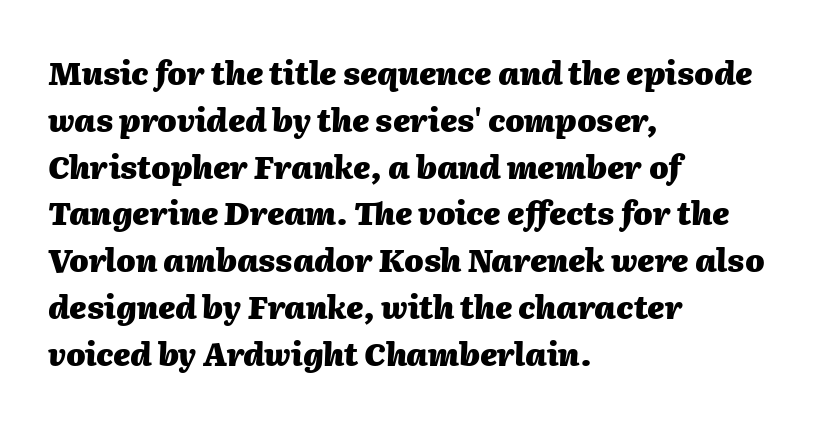
Q: Is the text bold? A: Yes.
Q: Is the text italic (slanted)? A: Yes, it leans right by about 2 degrees.
Q: Is the text underlined? A: No.
Q: How is the paragraph aligned? A: Left-aligned.
Q: Is the spacing between letters normal or unusually wide? A: Normal.
Q: Is the spacing between lines tight, normal or loose? A: Normal.
Q: Width (condensed, normal, or wide)? A: Normal.
Q: Stroke contrast? A: Medium.
Q: x-height? A: Medium.
Q: Monospaced? A: No.
